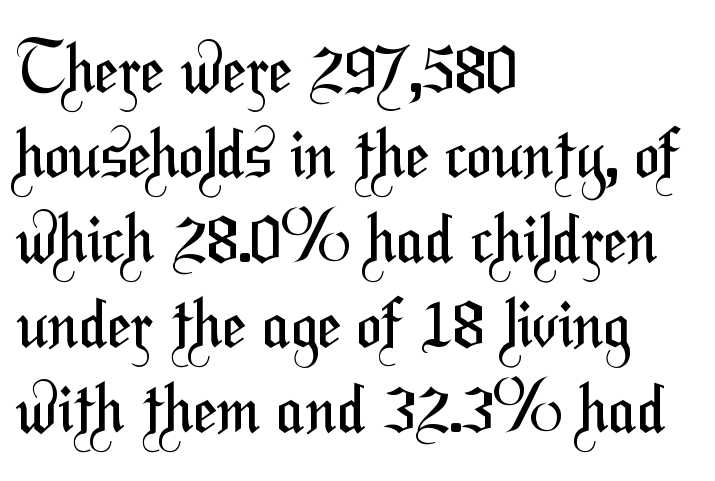
The image shows 67 px regular-weight, condensed sans-serif type; set left-aligned, normal line spacing (1.27x), normal letter spacing, not underlined; medium stroke contrast and a medium x-height.
